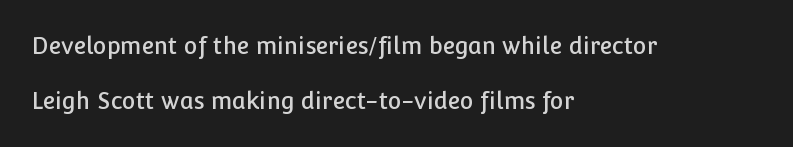
Vertical spacing — loose. Characters follow at the spacing the type designer built in. Which margin do the lines hug? The left one — the right edge is uneven. The zone under the glyphs is completely vacant. A typesetter would mark this as roman, not italic.
